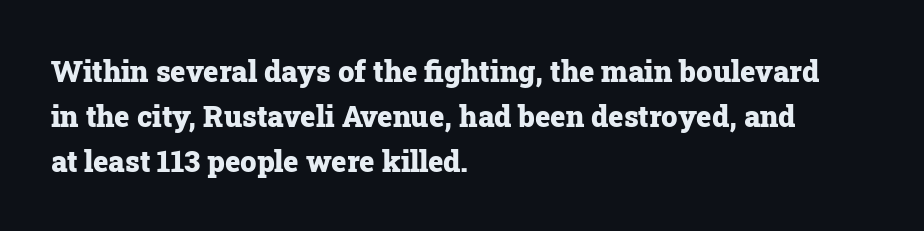
Q: Is the text bold? A: Yes.
Q: Is the text italic (slanted)? A: No, it is upright.
Q: Is the typeface a serif or a sans-serif typeface? A: Serif.
Q: Is the text underlined? A: No.
Q: How is the paragraph aligned? A: Left-aligned.
Q: Is the spacing between letters normal or unusually wide? A: Normal.
Q: Is the spacing between lines tight, normal or loose? A: Normal.
Q: Width (condensed, normal, or wide)? A: Normal.
Q: Stroke contrast? A: Low.
Q: x-height? A: Medium.
Q: Monospaced? A: No.
